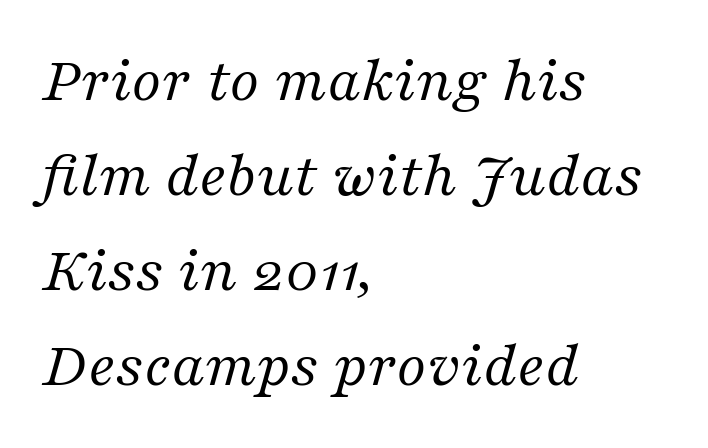
Q: Is the text bold? A: No.
Q: Is the text italic (slanted)? A: Yes, it leans right by about 16 degrees.
Q: Is the typeface a serif or a sans-serif typeface? A: Serif.
Q: Is the text underlined? A: No.
Q: How is the paragraph aligned? A: Left-aligned.
Q: Is the spacing between letters normal or unusually wide? A: Normal.
Q: Is the spacing between lines tight, normal or loose? A: Normal.
Q: Width (condensed, normal, or wide)? A: Normal.
Q: Stroke contrast? A: Medium.
Q: x-height? A: Medium.
Q: Monospaced? A: No.
